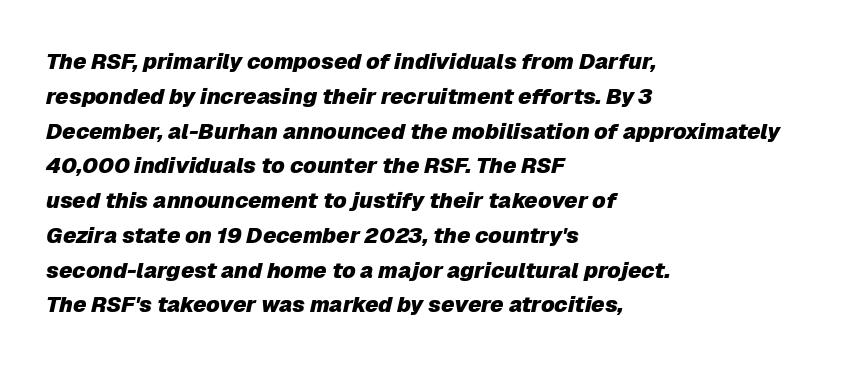
Inter-character spacing is left at the font's built-in metrics. Designer's note — italics engaged. Plenty of ink on the page — the face is bold. Line starts are locked; line ends wander. Glance below the letters and you will spot only blank space.
